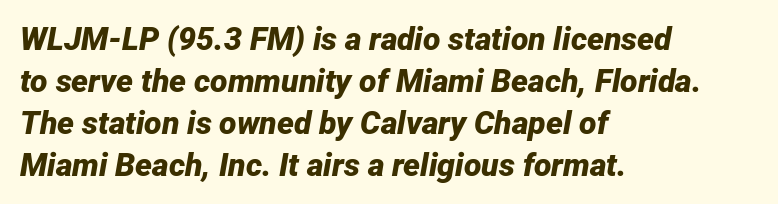
{"italic": "yes", "lean": "right", "slant_degrees": 12, "bold": "yes", "weight": "bold", "width": "normal", "stroke_contrast": "low", "x_height": "medium", "monospaced": "no", "underline": "no", "align": "left", "line_spacing": "normal", "line_spacing_ratio": 1.31, "letter_spacing": "normal", "letter_spacing_em": 0.0, "glyph_px": 32}
